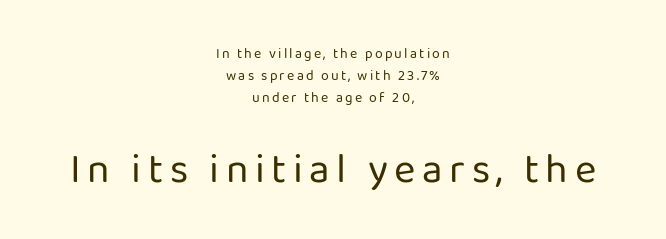
The image shows 41 px regular-weight sans-serif type, upright; set centered, normal line spacing (1.57x), not underlined; the second (bottom) block is 2.93x larger; low stroke contrast and a medium x-height.
